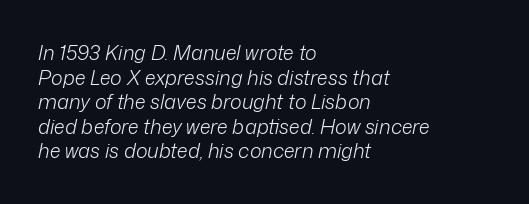
The image shows 20 px text type, italic (leaning right); set left-aligned, line spacing 1.23x, normal letter spacing, not underlined.
